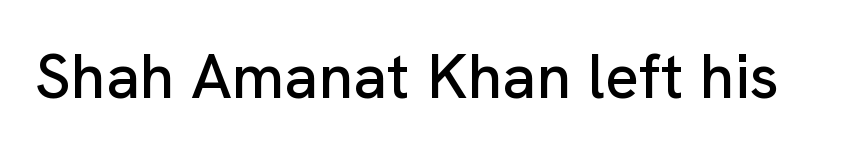
The image shows 63 px sans-serif type, upright; set normal letter spacing, not underlined; low stroke contrast and a medium x-height.
